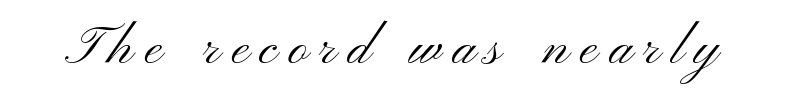
Q: Is the text bold? A: No.
Q: Is the text italic (slanted)? A: Yes.
Q: Is the typeface a serif or a sans-serif typeface? A: Sans-serif.
Q: Is the text underlined? A: No.
Q: Is the spacing between letters normal or unusually wide? A: Unusually wide.
Q: Width (condensed, normal, or wide)? A: Wide.
Q: Stroke contrast? A: Medium.
Q: x-height? A: Small.
Q: Monospaced? A: No.
